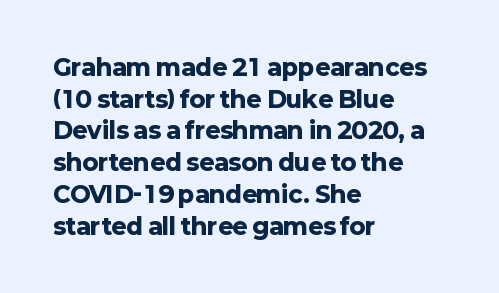
Q: Is the text bold? A: Yes.
Q: Is the text italic (slanted)? A: No, it is upright.
Q: Is the text underlined? A: No.
Q: How is the paragraph aligned? A: Left-aligned.
Q: Is the spacing between letters normal or unusually wide? A: Normal.
Q: Is the spacing between lines tight, normal or loose? A: Normal.
